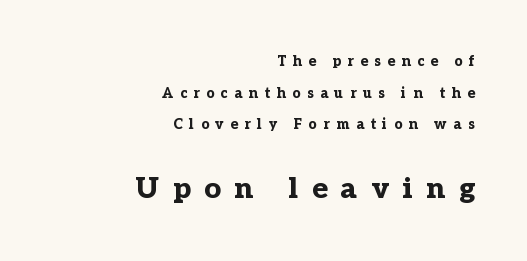
There is plenty of visible air inserted between adjacent glyphs. Caption: bold face, heavy strokes. You could not count columns in this text — the font is proportionally spaced. Is there any slant? The stems are plumb. The block of text is sparse from top to bottom, with ample space between rows. You can tell from the footed stems that serif type was used.
